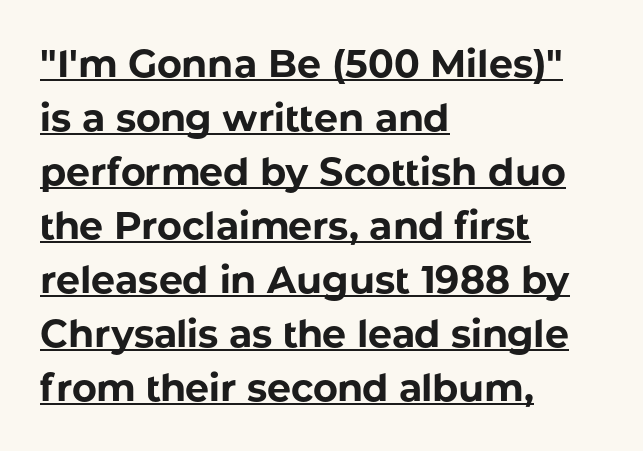
Q: Is the text bold? A: Yes.
Q: Is the text italic (slanted)? A: No, it is upright.
Q: Is the typeface a serif or a sans-serif typeface? A: Sans-serif.
Q: Is the text underlined? A: Yes.
Q: How is the paragraph aligned? A: Left-aligned.
Q: Is the spacing between letters normal or unusually wide? A: Normal.
Q: Is the spacing between lines tight, normal or loose? A: Normal.
Q: Width (condensed, normal, or wide)? A: Normal.
Q: Stroke contrast? A: Low.
Q: x-height? A: Medium.
Q: Monospaced? A: No.
